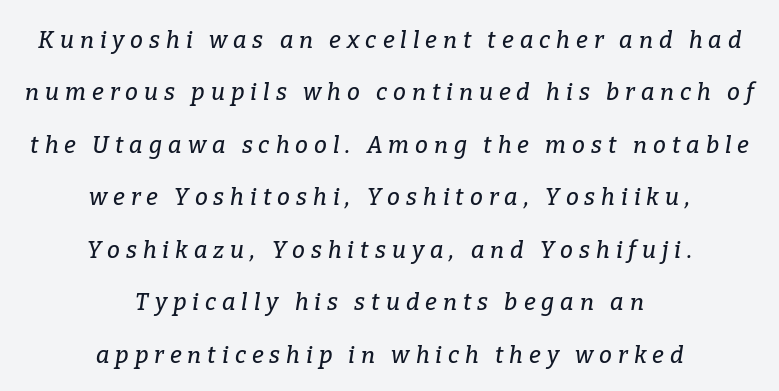
The image shows 23 px text type, italic (leaning right); set centered, loose line spacing (2.28x), unusually wide letter spacing (+0.26 em), not underlined.
